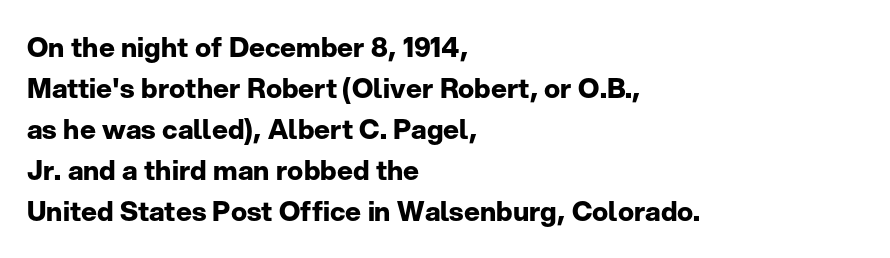
The image shows 27 px bold type, upright; set left-aligned, normal line spacing (1.52x), normal letter spacing, not underlined.
